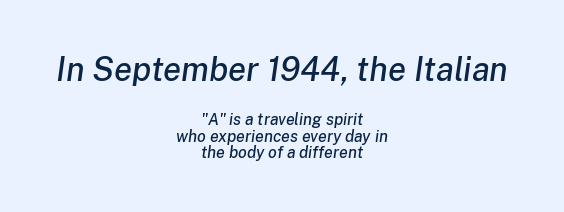
Q: Is the text italic (slanted)? A: Yes, it leans right by about 8 degrees.
Q: Is the text underlined? A: No.
Q: How is the paragraph aligned? A: Centered.
Q: Is the spacing between letters normal or unusually wide? A: Normal.
Q: Is the spacing between lines tight, normal or loose? A: Tight.
Q: Which block of text is set in a larger size, the first (top) or the second (bottom)? A: The first (top) one.
Q: Width (condensed, normal, or wide)? A: Normal.
Q: Stroke contrast? A: Low.
Q: x-height? A: Medium.
Q: Monospaced? A: No.
